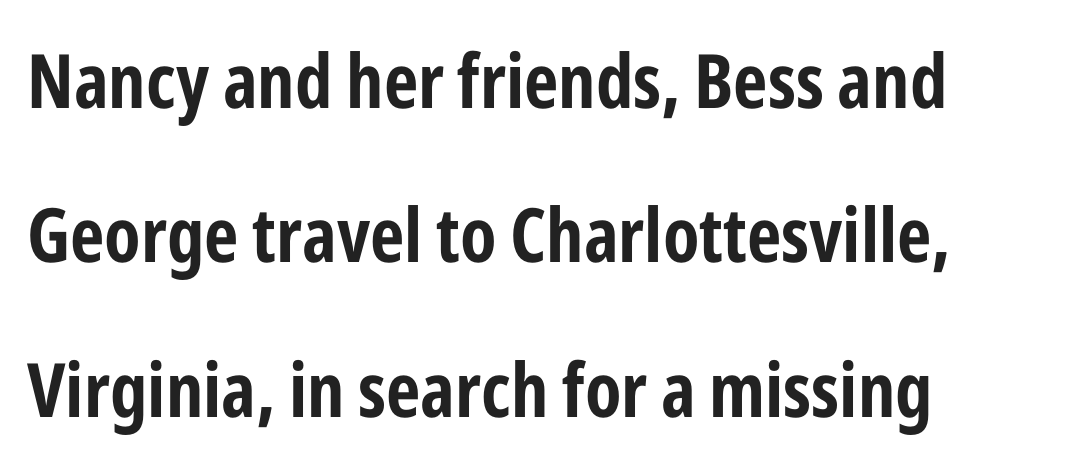
{"serif": "no", "italic": "no", "bold": "yes", "weight": "bold", "width": "condensed", "stroke_contrast": "low", "x_height": "medium", "monospaced": "no", "underline": "no", "align": "left", "line_spacing": "loose", "line_spacing_ratio": 2.06, "letter_spacing": "normal", "letter_spacing_em": 0.0, "glyph_px": 75}
